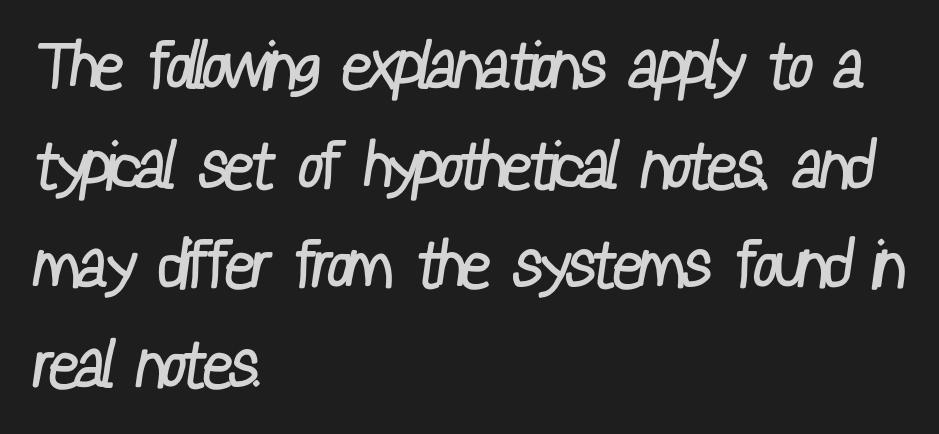
The image shows 66 px regular-weight, condensed sans-serif type; set left-aligned, normal line spacing (1.51x), normal letter spacing, not underlined; low stroke contrast and a medium x-height.
